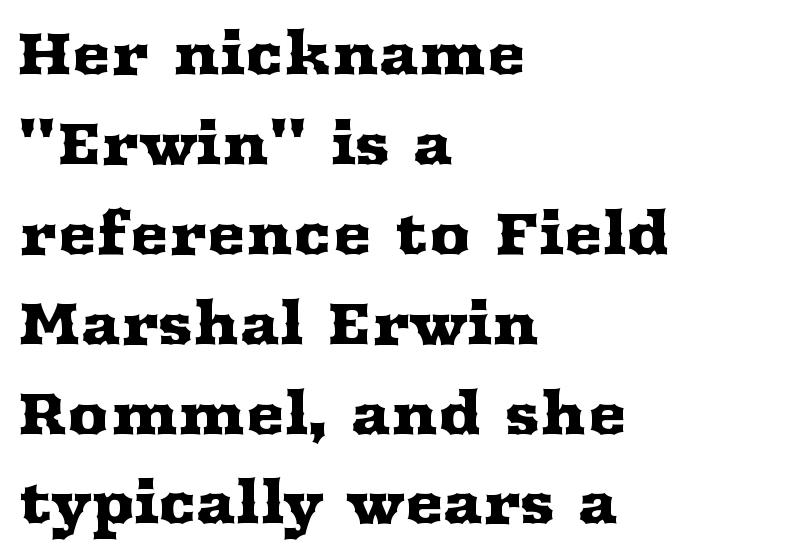
Q: Is the text italic (slanted)? A: No, it is upright.
Q: Is the typeface a serif or a sans-serif typeface? A: Serif.
Q: Is the text underlined? A: No.
Q: How is the paragraph aligned? A: Left-aligned.
Q: Is the spacing between letters normal or unusually wide? A: Normal.
Q: Is the spacing between lines tight, normal or loose? A: Normal.
Q: Width (condensed, normal, or wide)? A: Wide.
Q: Stroke contrast? A: Medium.
Q: x-height? A: Medium.
Q: Monospaced? A: No.
